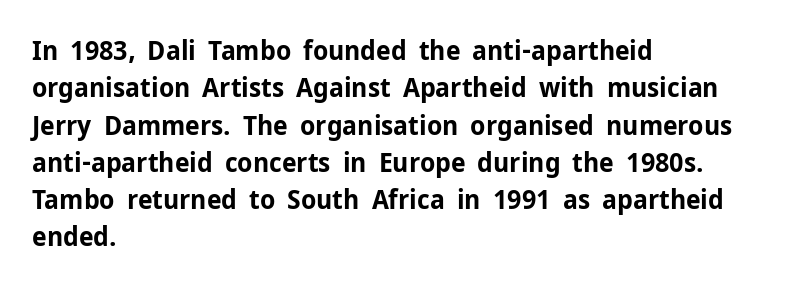
{"italic": "no", "bold": "yes", "underline": "no", "align": "left", "line_spacing": "normal", "line_spacing_ratio": 1.38, "letter_spacing": "normal", "letter_spacing_em": 0.0, "glyph_px": 27}
